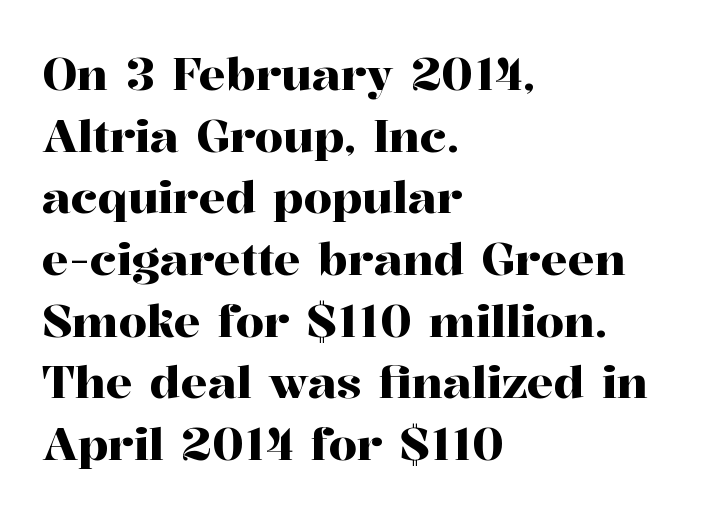
{"serif": "yes", "italic": "no", "width": "normal", "stroke_contrast": "high", "x_height": "medium", "monospaced": "no", "underline": "no", "align": "left", "line_spacing": "normal", "line_spacing_ratio": 1.37, "letter_spacing": "normal", "letter_spacing_em": 0.0, "glyph_px": 45}
